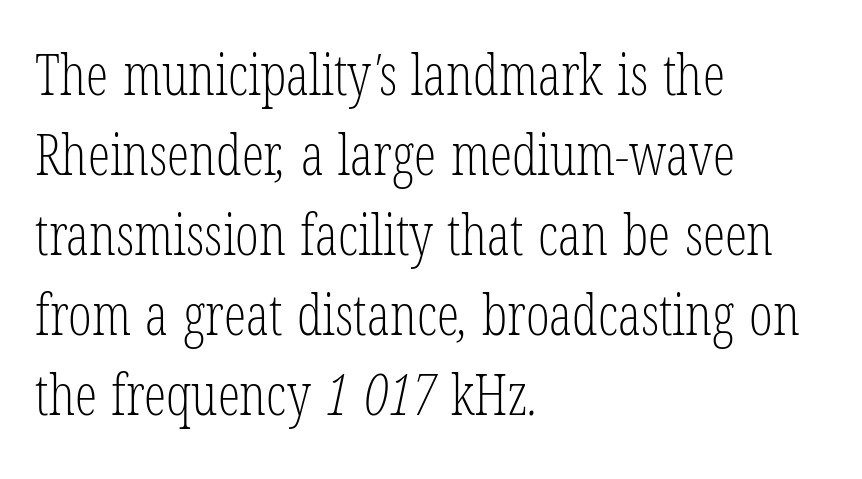
The image shows 56 px light, condensed serif type; set left-aligned, normal line spacing (1.43x), normal letter spacing, not underlined; low stroke contrast and a medium x-height.
